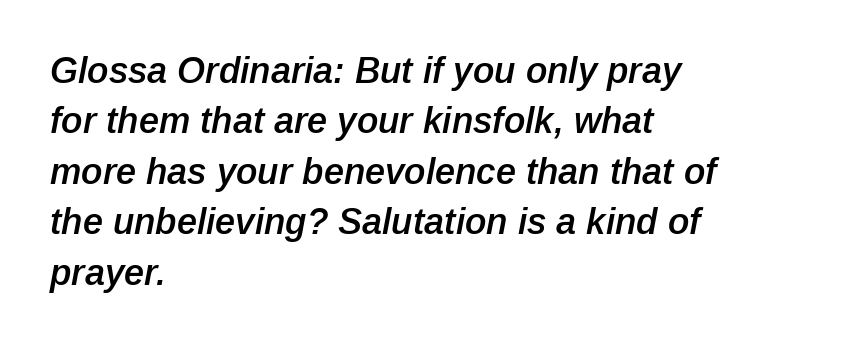
Heft: intermediate — a semibold. The typesetter chose a ragged-right arrangement here. Decoration check: the copy has no underline. The passage shown has conventional tracking throughout.
